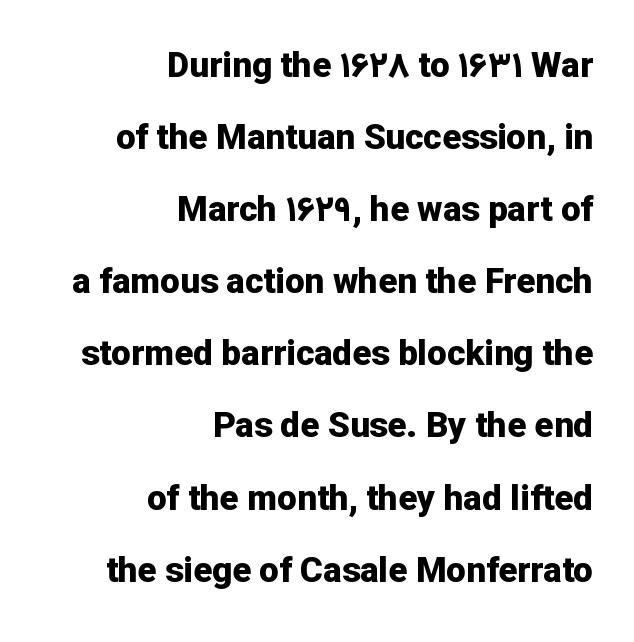
{"serif": "no", "italic": "no", "bold": "yes", "weight": "bold", "width": "normal", "stroke_contrast": "low", "x_height": "medium", "monospaced": "no", "underline": "no", "align": "right", "line_spacing": "loose", "line_spacing_ratio": 2.06, "letter_spacing": "normal", "letter_spacing_em": 0.0, "glyph_px": 35}
